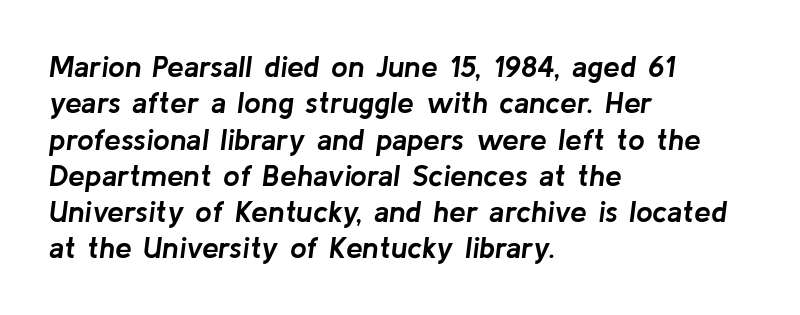
The image shows 30 px semibold type, italic (leaning right); set left-aligned, line spacing 1.21x, normal letter spacing, not underlined; low stroke contrast and a medium x-height.
